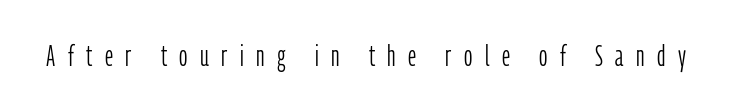
The letters advance in unequal steps, a hallmark of proportional type. Posture: upright roman. Serifs: no, the terminals of the letterforms are clean. The baseline area is clear. The letterforms stand isolated, each surrounded by extra space. This reads as an unemphasized weight, regular at the heaviest.
